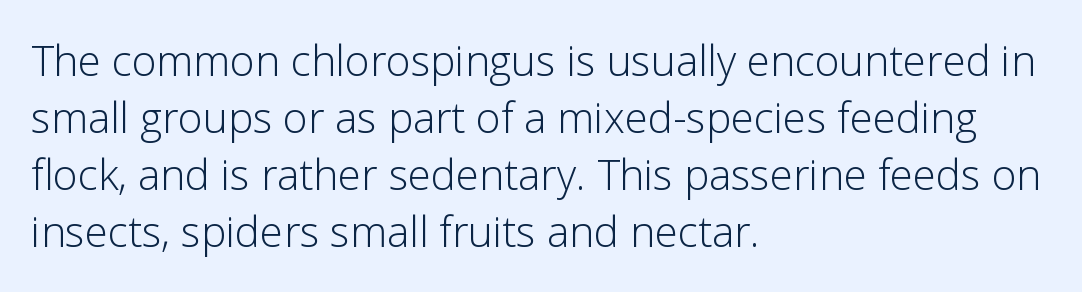
Q: Is the text bold? A: No.
Q: Is the text italic (slanted)? A: No, it is upright.
Q: Is the typeface a serif or a sans-serif typeface? A: Sans-serif.
Q: Is the text underlined? A: No.
Q: How is the paragraph aligned? A: Left-aligned.
Q: Is the spacing between letters normal or unusually wide? A: Normal.
Q: Is the spacing between lines tight, normal or loose? A: Normal.
Q: Width (condensed, normal, or wide)? A: Normal.
Q: Stroke contrast? A: Low.
Q: x-height? A: Medium.
Q: Monospaced? A: No.
